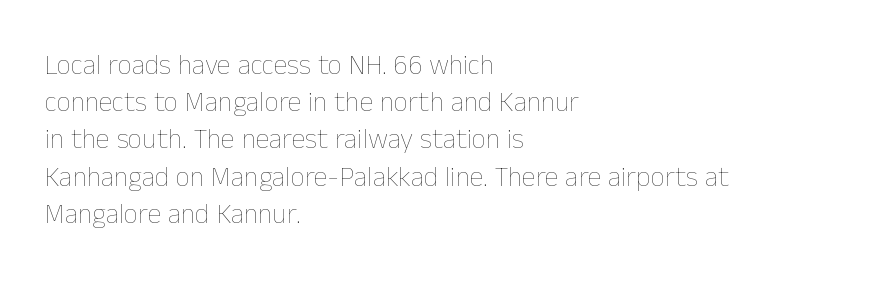
{"italic": "no", "bold": "no", "weight": "thin", "width": "normal", "stroke_contrast": "low", "x_height": "medium", "monospaced": "no", "underline": "no", "align": "left", "line_spacing": "normal", "line_spacing_ratio": 1.33, "letter_spacing": "normal", "letter_spacing_em": 0.0, "glyph_px": 28}
